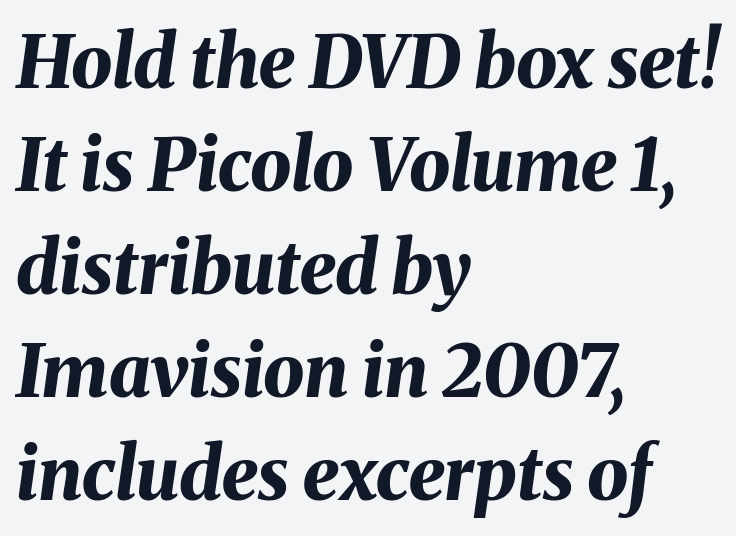
Character widths vary here, with narrow letters taking less room than wide ones. Regarding leading, the lines here are spaced in the standard way. The passage is arranged the way most books set body copy — flush left. The tracking reads as untouched default to a designer's eye. Strong, thick strokes mark this as bold type.
